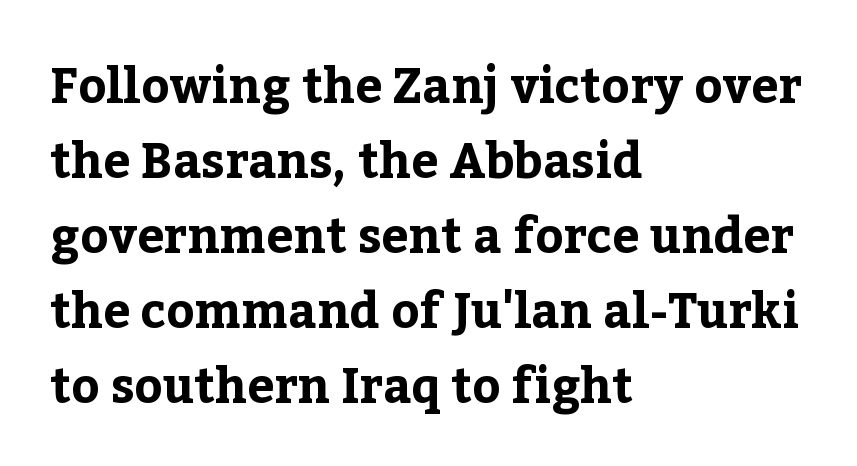
Q: Is the text bold? A: Yes.
Q: Is the text italic (slanted)? A: No, it is upright.
Q: Is the typeface a serif or a sans-serif typeface? A: Serif.
Q: Is the text underlined? A: No.
Q: How is the paragraph aligned? A: Left-aligned.
Q: Is the spacing between letters normal or unusually wide? A: Normal.
Q: Is the spacing between lines tight, normal or loose? A: Normal.
Q: Width (condensed, normal, or wide)? A: Normal.
Q: Stroke contrast? A: Low.
Q: x-height? A: Medium.
Q: Monospaced? A: No.
